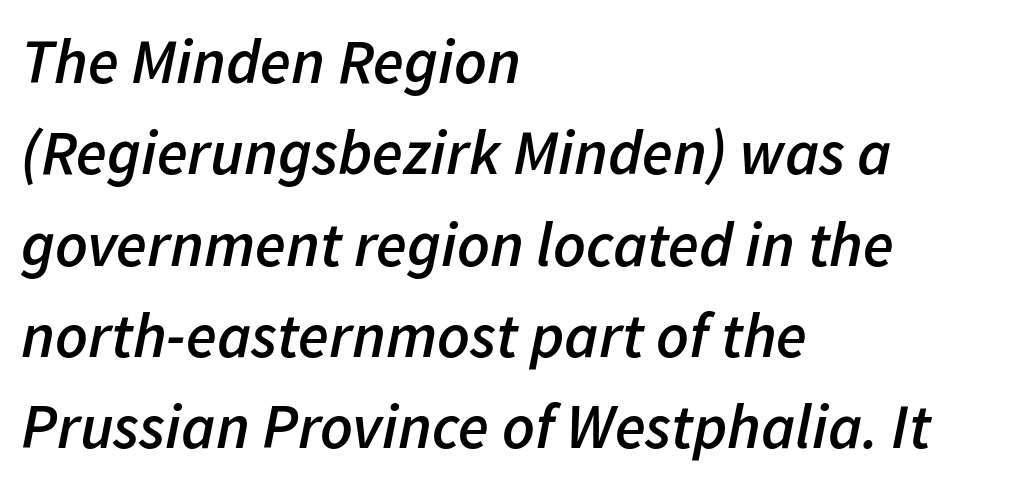
Q: Is the text bold? A: Semi-bold.
Q: Is the text italic (slanted)? A: Yes, it leans right by about 11 degrees.
Q: Is the text underlined? A: No.
Q: How is the paragraph aligned? A: Left-aligned.
Q: Is the spacing between letters normal or unusually wide? A: Normal.
Q: Is the spacing between lines tight, normal or loose? A: Normal.
Q: Width (condensed, normal, or wide)? A: Normal.
Q: Stroke contrast? A: Low.
Q: x-height? A: Medium.
Q: Monospaced? A: No.
